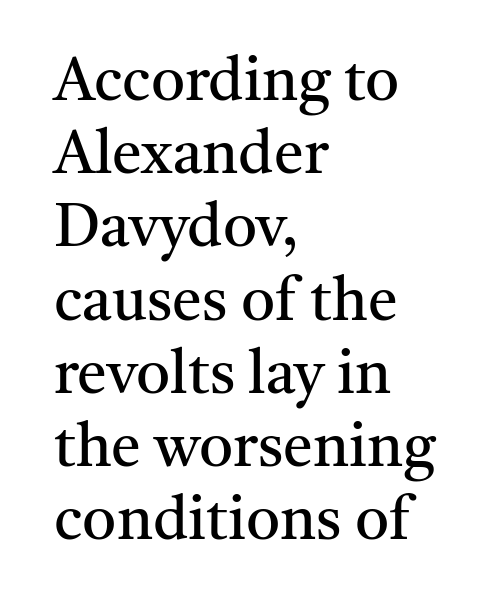
Q: Is the text bold? A: No.
Q: Is the text italic (slanted)? A: No, it is upright.
Q: Is the typeface a serif or a sans-serif typeface? A: Serif.
Q: Is the text underlined? A: No.
Q: How is the paragraph aligned? A: Left-aligned.
Q: Is the spacing between letters normal or unusually wide? A: Normal.
Q: Width (condensed, normal, or wide)? A: Normal.
Q: Stroke contrast? A: Medium.
Q: x-height? A: Medium.
Q: Monospaced? A: No.
